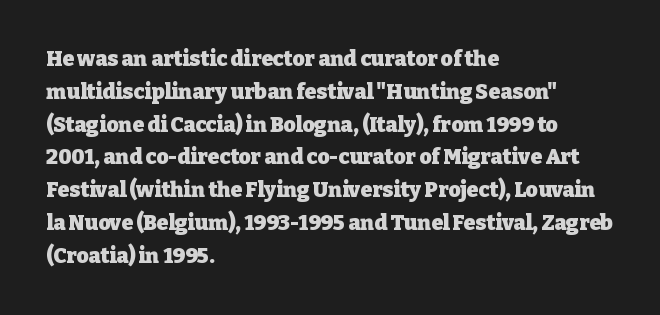
The image shows 21 px bold type, upright; set left-aligned, normal line spacing (1.56x), normal letter spacing, not underlined.
